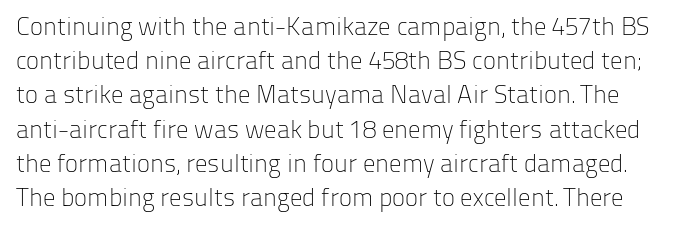
{"italic": "no", "bold": "no", "underline": "no", "line_spacing": "normal", "line_spacing_ratio": 1.37, "letter_spacing": "normal", "letter_spacing_em": 0.0, "glyph_px": 25}
